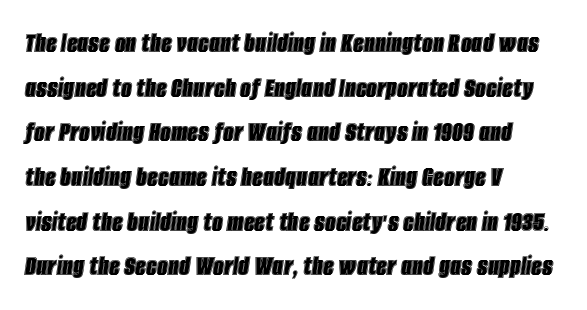
Line starts are locked; line ends wander. Posture: slanted. The passage shown is not underscored anywhere. Is this a fixed-width face? No — the glyphs have proportional, varying widths.
